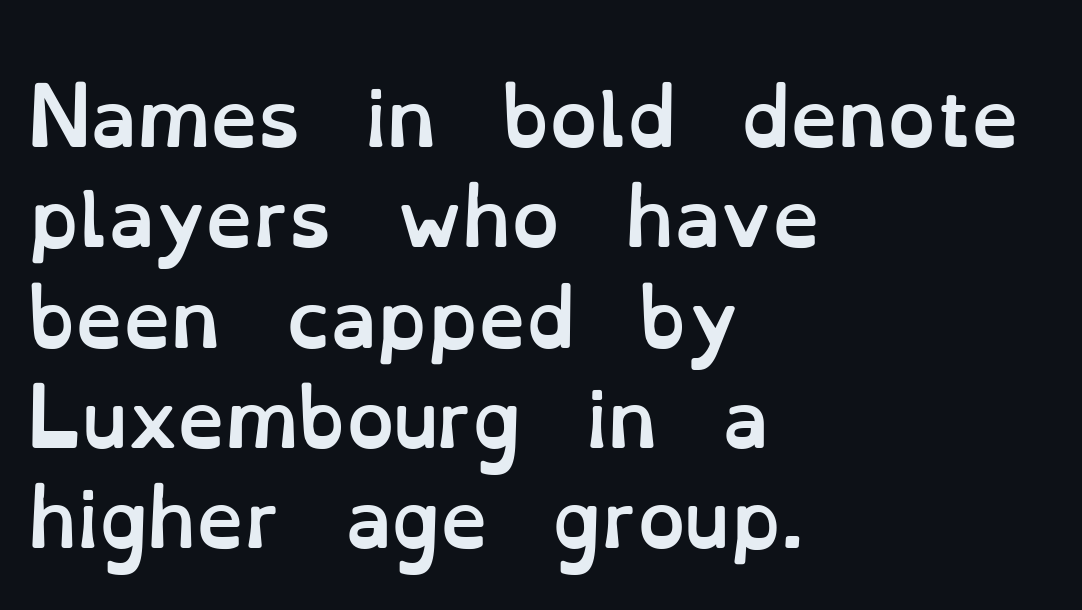
Q: Is the text bold? A: Yes.
Q: Is the text italic (slanted)? A: No, it is upright.
Q: Is the text underlined? A: No.
Q: How is the paragraph aligned? A: Left-aligned.
Q: Is the spacing between letters normal or unusually wide? A: Normal.
Q: Is the spacing between lines tight, normal or loose? A: Normal.
Q: Width (condensed, normal, or wide)? A: Normal.
Q: Stroke contrast? A: Low.
Q: x-height? A: Small.
Q: Monospaced? A: No.
